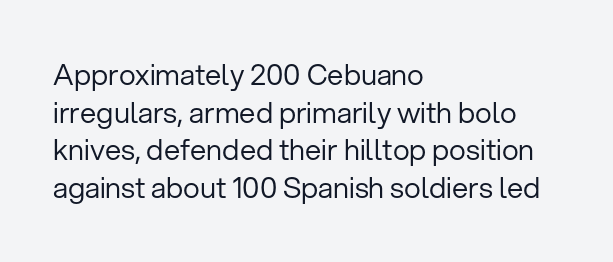
The image shows 29 px regular-weight sans-serif type, upright; set left-aligned, normal line spacing (1.3x), normal letter spacing, not underlined; low stroke contrast and a medium x-height.
